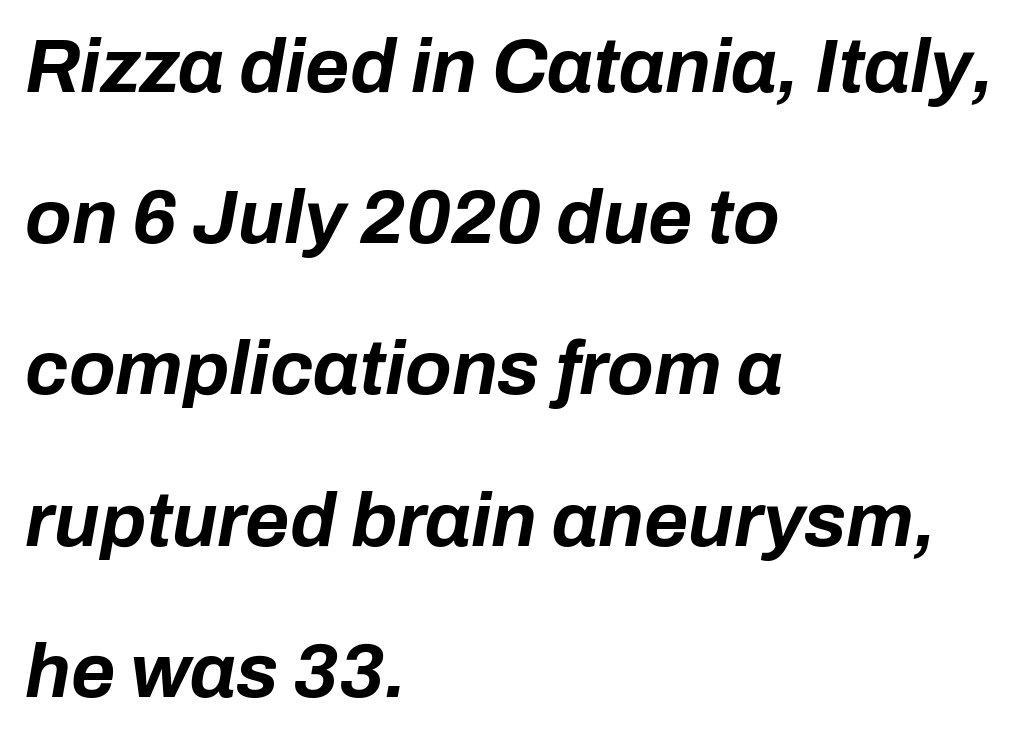
Is this a fixed-width face? No — the glyphs have proportional, varying widths. Quick note: italic. All the whitespace from short lines collects on the right. Look at the stroke-to-counter ratio: heavy, a bold. Only glyphs here, with clear space below each row. Characters follow at the spacing the type designer built in.
